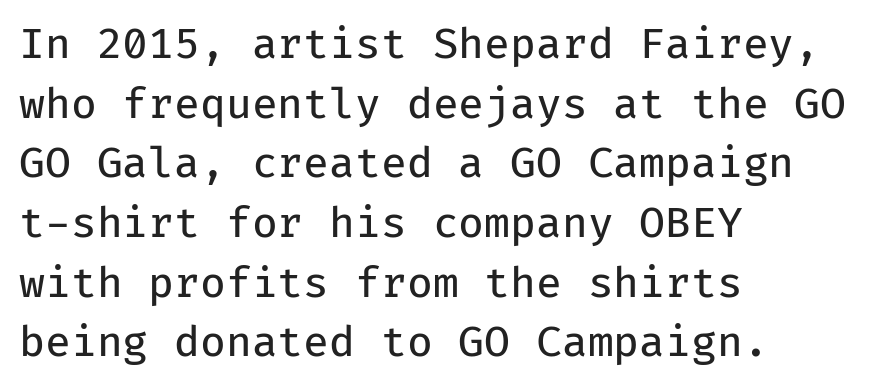
Is this a fixed-width face? Yes — each glyph sits in an identical cell. Nobody drew a line under any word here. A light-to-regular cut is what we see here. The rendering shows plain stroke endings on the letterforms — a sans-serif design.
